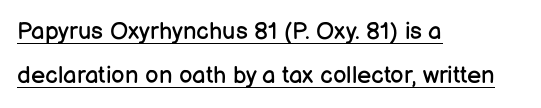
{"italic": "no", "bold": "no", "underline": "yes", "align": "left", "line_spacing_ratio": 1.83, "letter_spacing": "normal", "letter_spacing_em": 0.0, "glyph_px": 24}
